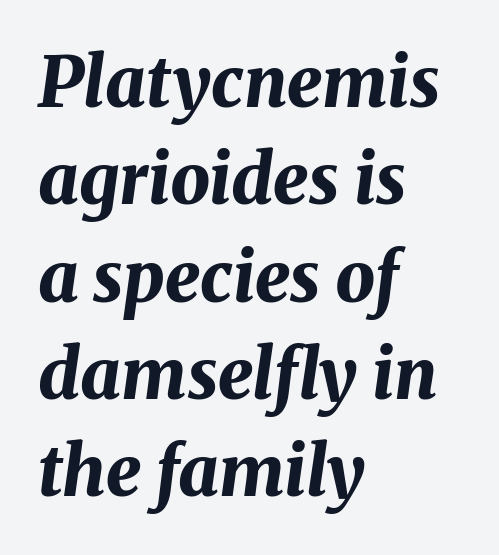
Q: Is the text bold? A: Yes.
Q: Is the text italic (slanted)? A: Yes, it leans right by about 8 degrees.
Q: Is the text underlined? A: No.
Q: How is the paragraph aligned? A: Left-aligned.
Q: Is the spacing between letters normal or unusually wide? A: Normal.
Q: Is the spacing between lines tight, normal or loose? A: Normal.
Q: Width (condensed, normal, or wide)? A: Normal.
Q: Stroke contrast? A: Medium.
Q: x-height? A: Medium.
Q: Monospaced? A: No.
